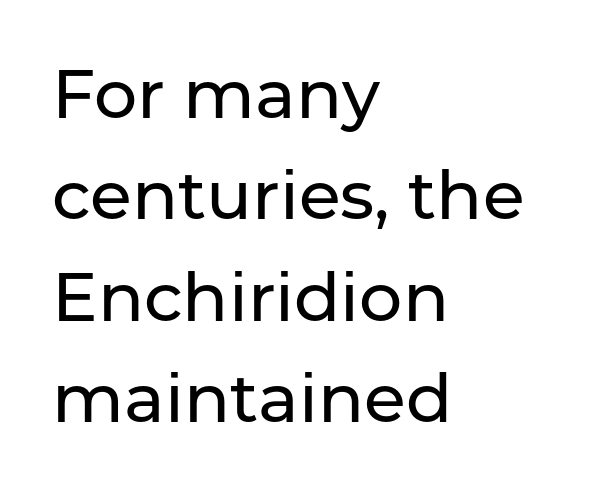
The image shows 68 px sans-serif type, upright; set left-aligned, normal line spacing (1.49x), normal letter spacing, not underlined; low stroke contrast and a medium x-height.
